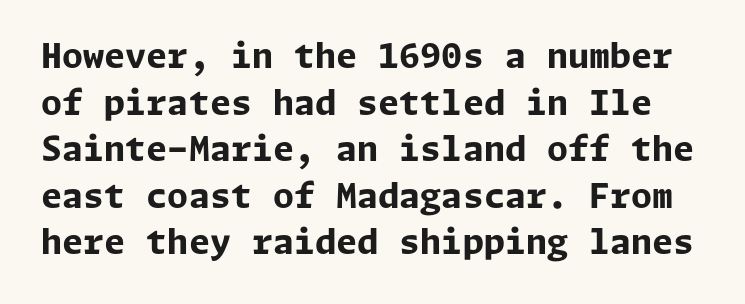
Q: Is the text bold? A: Yes.
Q: Is the text italic (slanted)? A: No, it is upright.
Q: Is the typeface a serif or a sans-serif typeface? A: Sans-serif.
Q: Is the text underlined? A: No.
Q: Is the spacing between letters normal or unusually wide? A: Normal.
Q: Is the spacing between lines tight, normal or loose? A: Normal.
Q: Width (condensed, normal, or wide)? A: Normal.
Q: Stroke contrast? A: Low.
Q: x-height? A: Medium.
